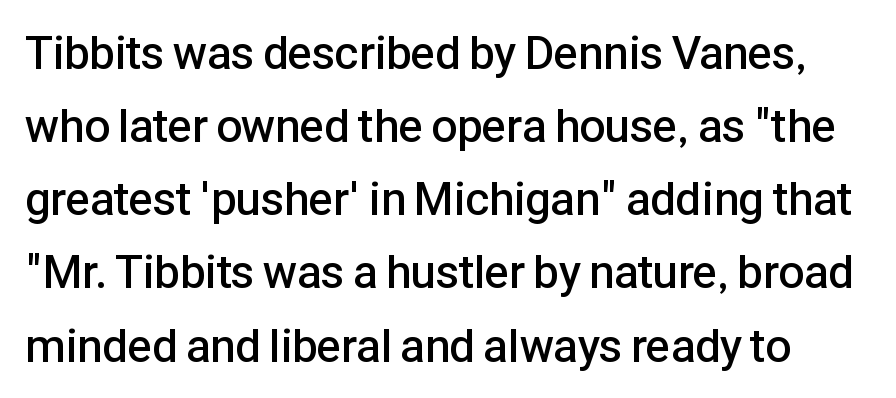
{"serif": "no", "italic": "no", "bold": "semi", "weight": "semibold", "width": "normal", "stroke_contrast": "low", "x_height": "medium", "monospaced": "no", "underline": "no", "line_spacing": "normal", "line_spacing_ratio": 1.59, "letter_spacing": "normal", "letter_spacing_em": 0.0, "glyph_px": 46}
